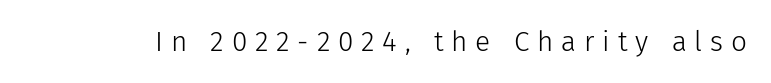
A typesetter would call this proportional, since set widths differ per character. The letters look calm and open, with moderate or lighter stems. The passage shown is not underscored anywhere. Caption: expanded tracking, letters set apart. The specimen reads as upright at a glance. The designer went with a sans here, leaving each stem footless.
